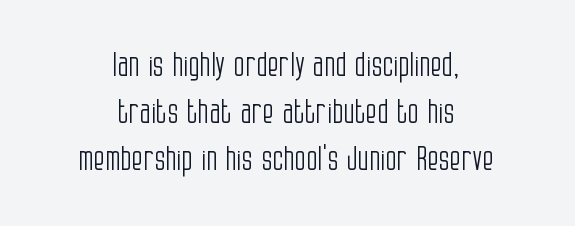
The image shows 33 px light, condensed sans-serif type, upright; set centered, normal line spacing (1.43x), normal letter spacing, not underlined; low stroke contrast and a large x-height.
